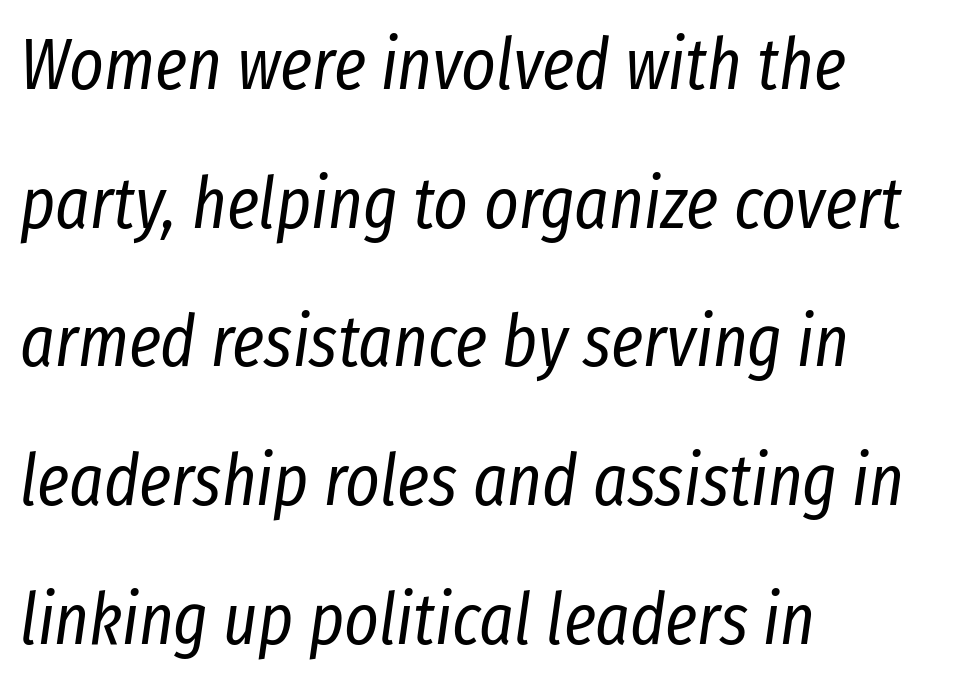
The image shows 73 px regular-weight, condensed type, italic (leaning right); set left-aligned, loose line spacing (1.9x), normal letter spacing, not underlined; low stroke contrast and a medium x-height.
